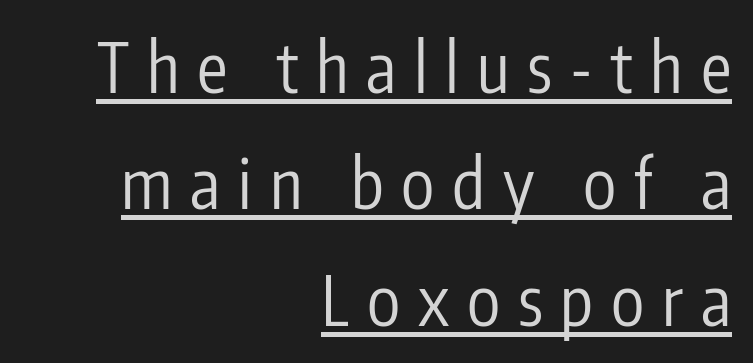
Q: Is the text bold? A: No.
Q: Is the text italic (slanted)? A: No, it is upright.
Q: Is the typeface a serif or a sans-serif typeface? A: Sans-serif.
Q: Is the text underlined? A: Yes.
Q: How is the paragraph aligned? A: Right-aligned.
Q: Is the spacing between letters normal or unusually wide? A: Unusually wide.
Q: Width (condensed, normal, or wide)? A: Condensed.
Q: Stroke contrast? A: Low.
Q: x-height? A: Medium.
Q: Monospaced? A: No.
